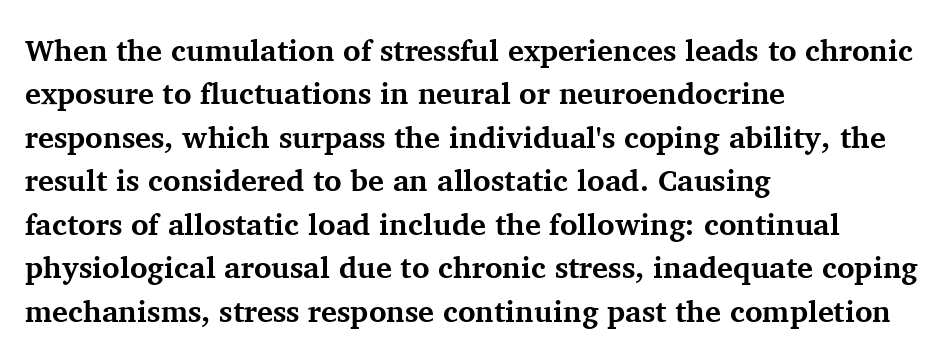
The glyphs have the mass of a bold cut. Does extra space separate the letters? No, they use regular spacing. Typographically, this falls in the serif category. Honestly, the row spacing looks completely unremarkable. Italic? Not at all — the glyphs are vertical. The face used here is proportionally spaced, like ordinary book or web type.
